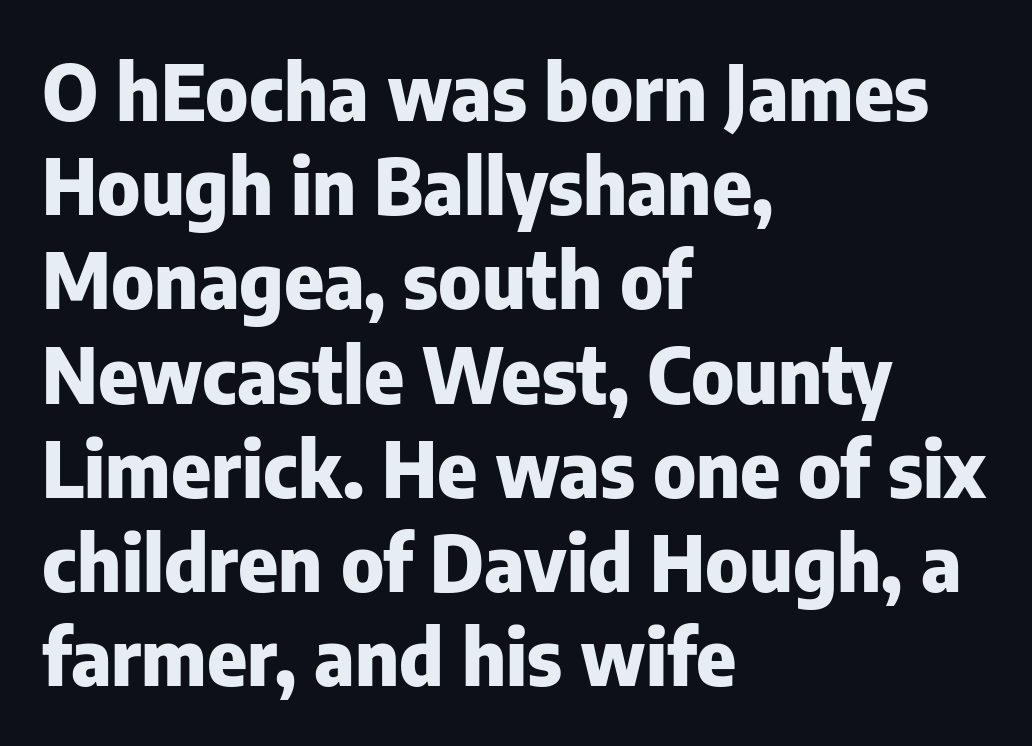
The image shows 76 px heavy sans-serif type, upright; set left-aligned, line spacing 1.24x, normal letter spacing, not underlined; low stroke contrast and a medium x-height.
